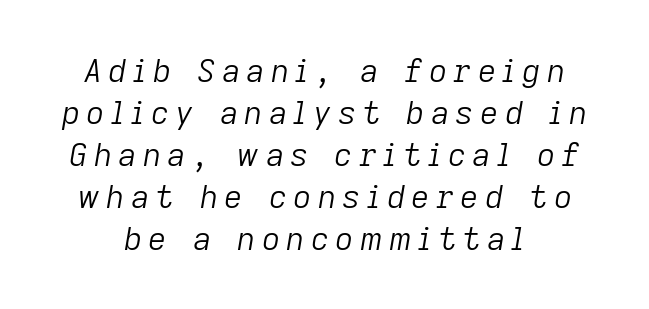
The image shows 32 px light type, italic (leaning right); set normal line spacing (1.31x), not underlined; low stroke contrast and a medium x-height.
